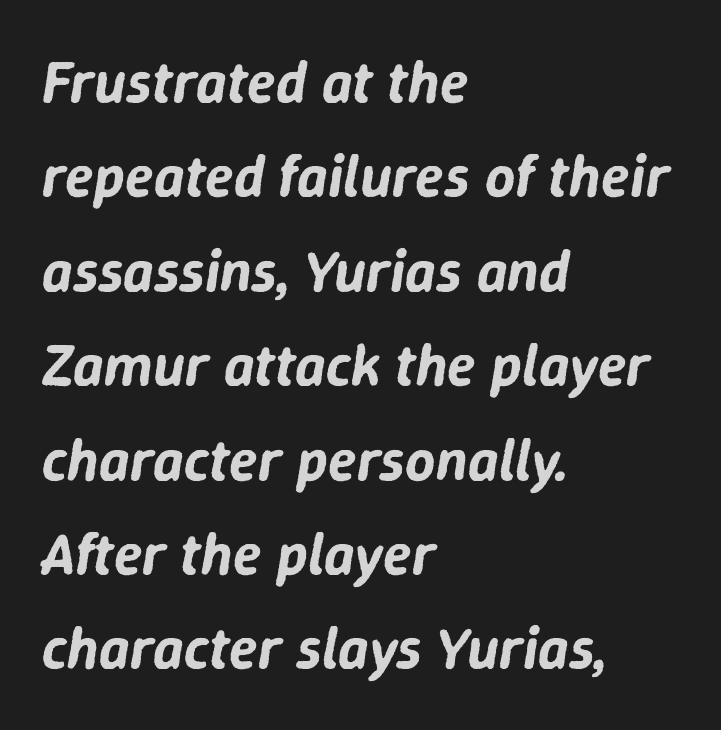
Q: Is the text italic (slanted)? A: Yes, it leans right by about 9 degrees.
Q: Is the text underlined? A: No.
Q: How is the paragraph aligned? A: Left-aligned.
Q: Is the spacing between letters normal or unusually wide? A: Normal.
Q: Is the spacing between lines tight, normal or loose? A: Normal.
Q: Width (condensed, normal, or wide)? A: Normal.
Q: Stroke contrast? A: Low.
Q: x-height? A: Medium.
Q: Monospaced? A: No.
